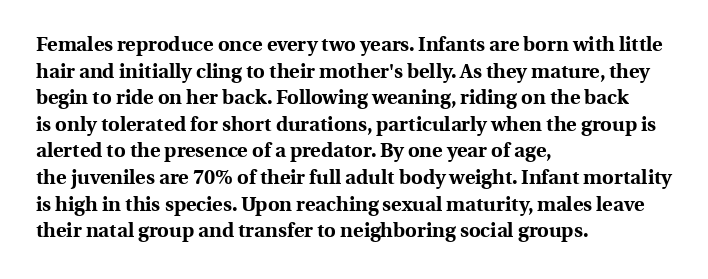
The typography opts for an upright posture over an oblique one. A classic flush-left, rag-right setting is used for this passage. Words appear dense and cohesive because spacing is normal. A full-strength bold gives these letters their thick strokes. Rule under the text: the space is simply empty.
